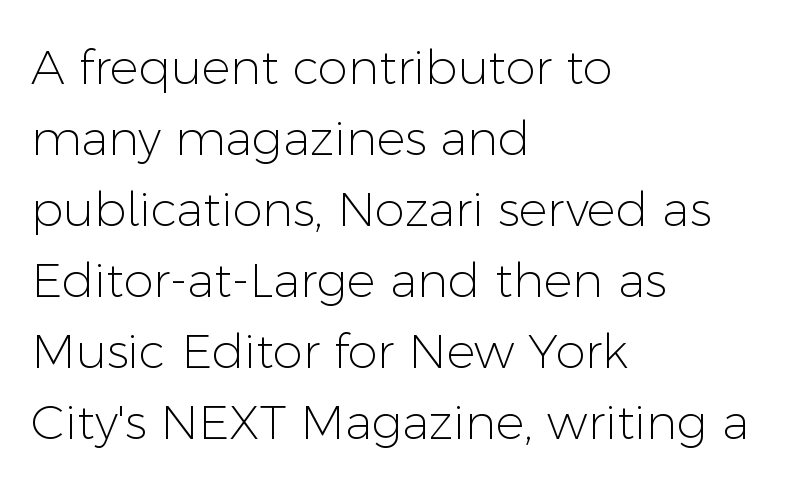
These lines are composed in type without serifs. Character widths vary here, with narrow letters taking less room than wide ones. A bare baseline throughout the passage. No heavy texture on the line: the type isn't bold.
